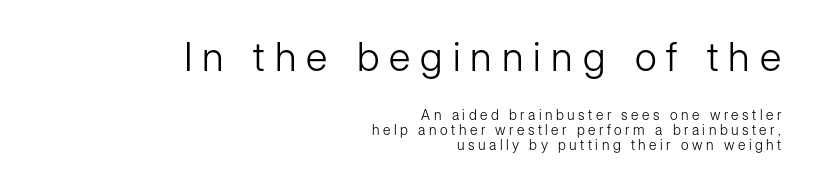
Counters stay open thanks to moderate or lighter strokes. Check the space under the baseline: it is left empty. Ascenders rise straight up at ninety degrees. Character size in the leading block exceeds that of the trailing block. Alignment: flush right. Regarding leading, the lines here are crowded together.
